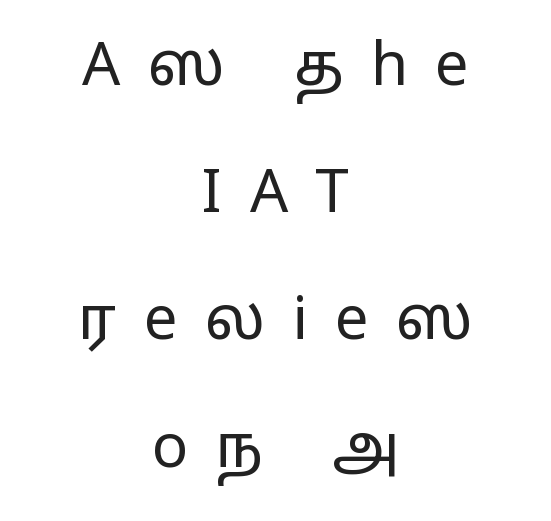
Q: Is the text bold? A: No.
Q: Is the text italic (slanted)? A: No, it is upright.
Q: Is the typeface a serif or a sans-serif typeface? A: Sans-serif.
Q: Is the text underlined? A: No.
Q: How is the paragraph aligned? A: Centered.
Q: Is the spacing between letters normal or unusually wide? A: Unusually wide.
Q: Is the spacing between lines tight, normal or loose? A: Loose.
Q: Width (condensed, normal, or wide)? A: Wide.
Q: Stroke contrast? A: Low.
Q: x-height? A: Medium.
Q: Monospaced? A: No.
